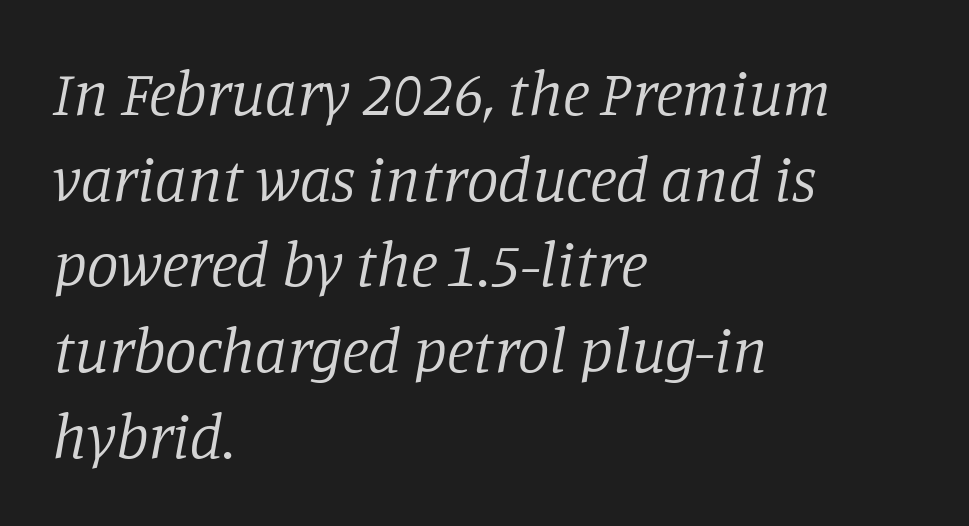
The image shows 63 px regular-weight serif type, italic (leaning right); set left-aligned, normal line spacing (1.36x), normal letter spacing, not underlined; low stroke contrast and a large x-height.
